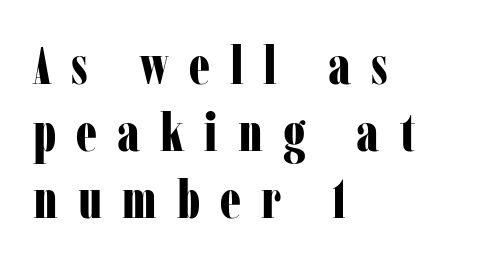
The face used here has the dense, thick strokes of a bold. The specimen omits any rule beneath the text block's lines. The letters advance in unequal steps, a hallmark of proportional type. Students, note that the glyphs here are deliberately spaced far apart.
